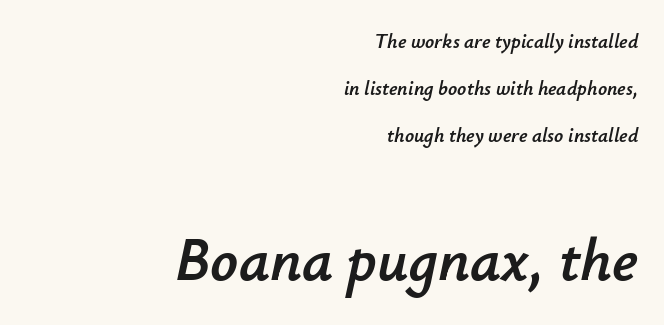
{"italic": "yes", "lean": "right", "slant_degrees": 12, "width": "normal", "stroke_contrast": "low", "x_height": "small", "monospaced": "no", "underline": "no", "align": "right", "line_spacing": "loose", "line_spacing_ratio": 2.34, "letter_spacing": "normal", "letter_spacing_em": 0.0, "larger_block": "second", "size_ratio": 3.05, "glyph_px": 61}
